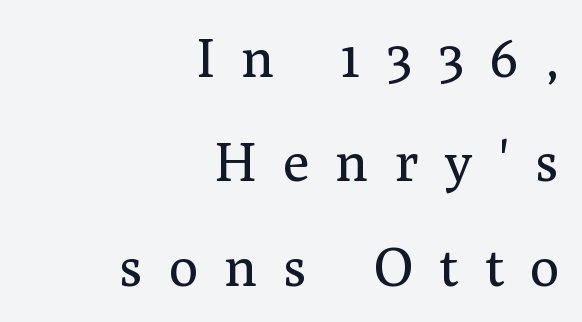
{"serif": "yes", "italic": "no", "bold": "no", "weight": "regular", "width": "normal", "stroke_contrast": "medium", "x_height": "medium", "monospaced": "no", "underline": "no", "align": "right", "line_spacing": "loose", "line_spacing_ratio": 1.9, "letter_spacing": "wide", "letter_spacing_em": 0.48, "glyph_px": 55}
